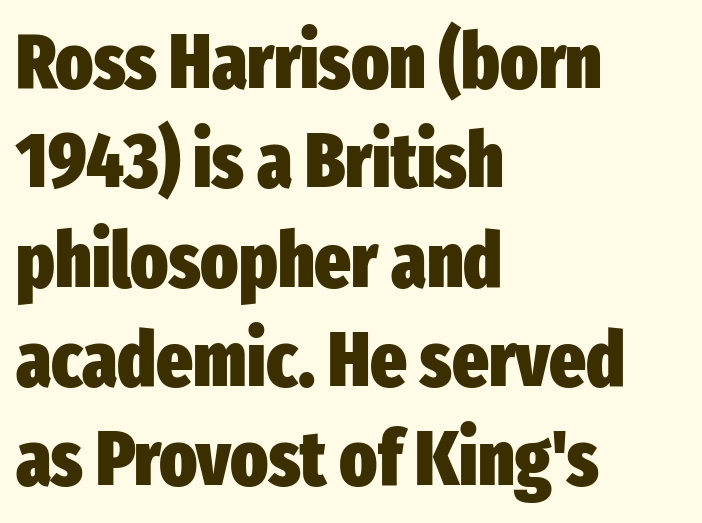
{"serif": "no", "italic": "no", "bold": "yes", "weight": "heavy", "width": "condensed", "stroke_contrast": "low", "x_height": "medium", "monospaced": "no", "underline": "no", "align": "left", "line_spacing": "normal", "line_spacing_ratio": 1.29, "letter_spacing": "normal", "letter_spacing_em": 0.0, "glyph_px": 77}
